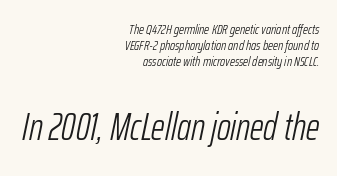
{"italic": "yes", "lean": "right", "slant_degrees": 12, "bold": "no", "weight": "light", "width": "condensed", "stroke_contrast": "low", "x_height": "medium", "monospaced": "no", "underline": "no", "align": "right", "line_spacing": "tight", "line_spacing_ratio": 1.14, "letter_spacing": "normal", "letter_spacing_em": 0.0, "larger_block": "second", "size_ratio": 2.71, "glyph_px": 38}
